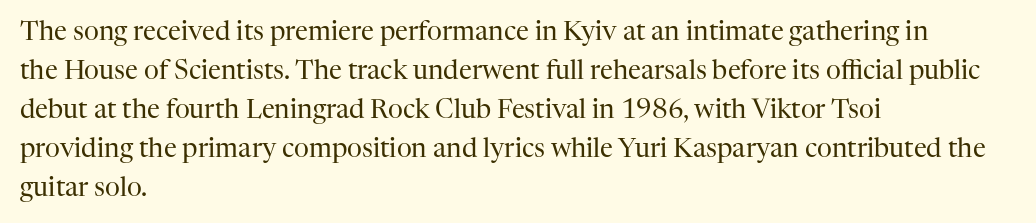
Q: Is the text bold? A: No.
Q: Is the text italic (slanted)? A: No, it is upright.
Q: Is the text underlined? A: No.
Q: How is the paragraph aligned? A: Left-aligned.
Q: Is the spacing between letters normal or unusually wide? A: Normal.
Q: Is the spacing between lines tight, normal or loose? A: Normal.
